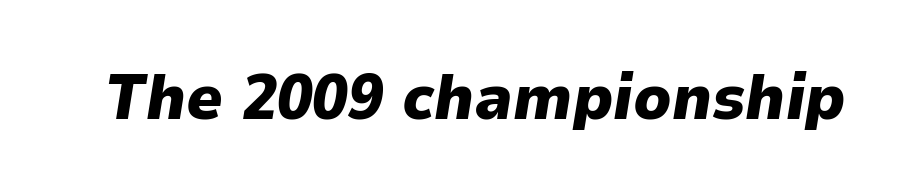
Q: Is the text bold? A: Yes.
Q: Is the text italic (slanted)? A: Yes, it leans right by about 9 degrees.
Q: Is the text underlined? A: No.
Q: Is the spacing between letters normal or unusually wide? A: Normal.
Q: Width (condensed, normal, or wide)? A: Normal.
Q: Stroke contrast? A: Low.
Q: x-height? A: Medium.
Q: Monospaced? A: No.
